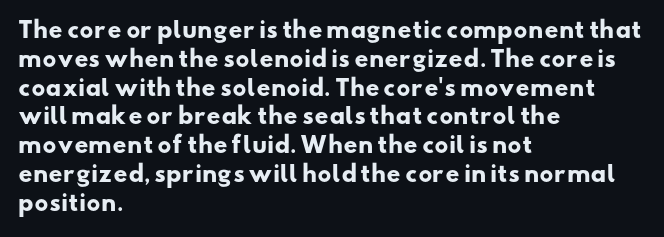
The passage shown is not underscored anywhere. Does the copy run flush right? No — it runs flush left. The rendering keeps characters at their native spacing. Caption: bold face, heavy strokes. Leading matches the norm, producing a regular column.
